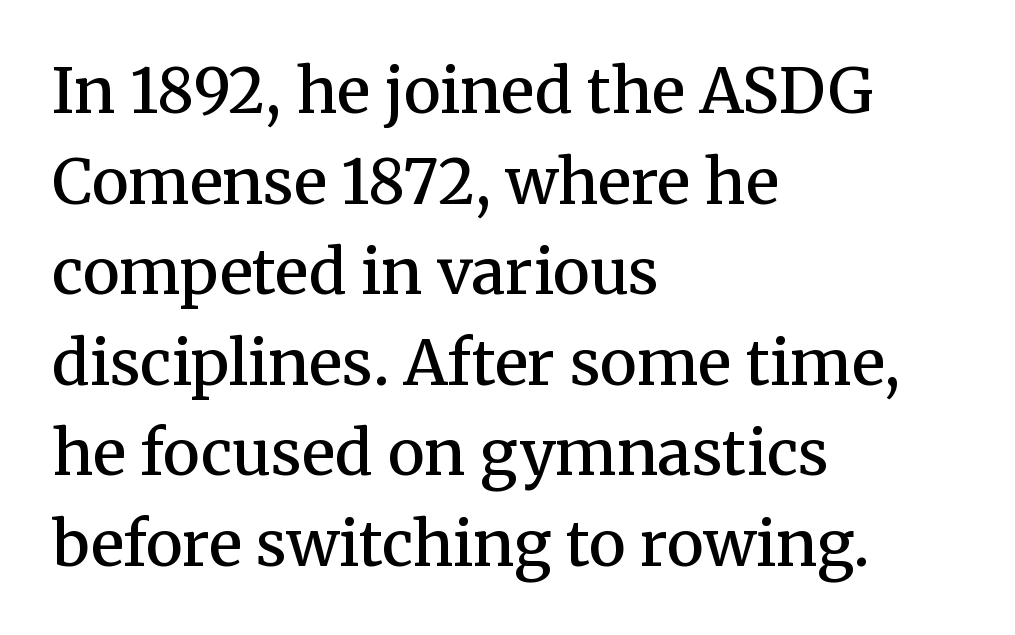
Lines of text with bare space underneath. Nope, not italic — everything's standing straight. Teacher's note: observe the even left margin — that is flush-left alignment. The letters carry serifs — small finishing strokes at the ends of their stems. Quick note: interline space is typical.
